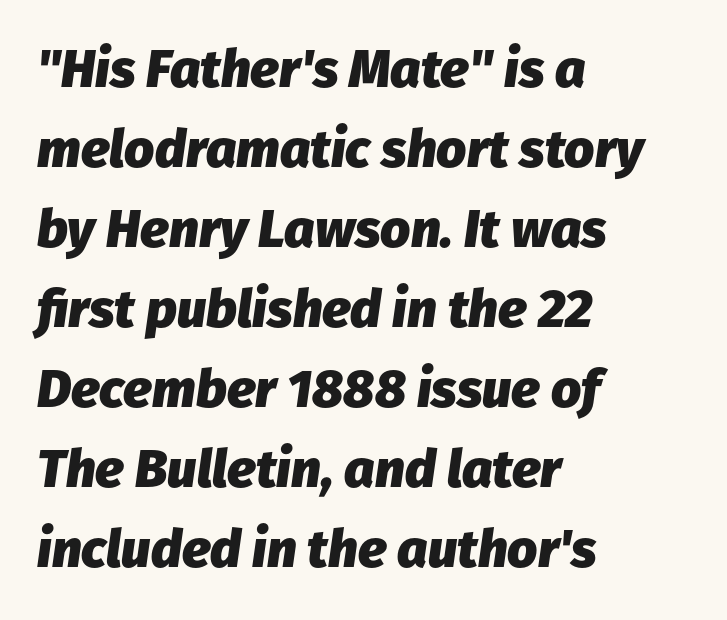
{"italic": "yes", "lean": "right", "slant_degrees": 8, "bold": "yes", "weight": "heavy", "width": "normal", "stroke_contrast": "low", "x_height": "medium", "monospaced": "no", "underline": "no", "align": "left", "line_spacing": "normal", "line_spacing_ratio": 1.51, "letter_spacing": "normal", "letter_spacing_em": 0.0, "glyph_px": 53}
